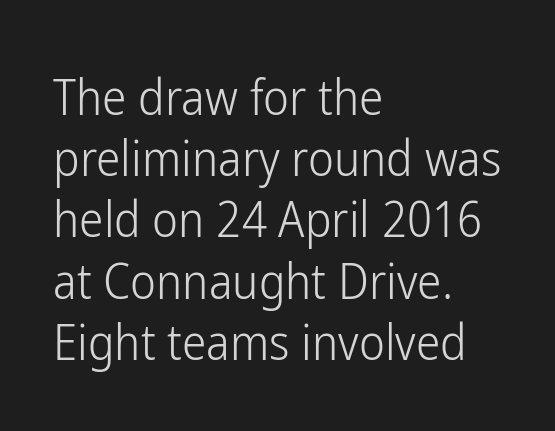
Clear beneath every line of the passage. These lines keep a tight, regular rhythm from letter to letter. Rendered with straight, roman letterforms. These glyphs show unthickened strokes, regular width or finer. A student would call this left alignment; a typographer would say flush left, rag right.
